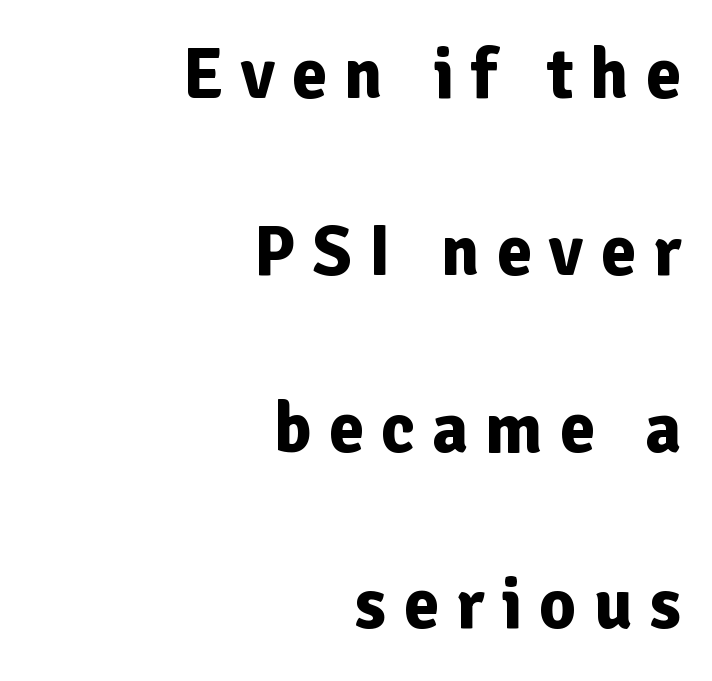
Q: Is the text bold? A: Yes.
Q: Is the text italic (slanted)? A: No, it is upright.
Q: Is the typeface a serif or a sans-serif typeface? A: Sans-serif.
Q: Is the text underlined? A: No.
Q: How is the paragraph aligned? A: Right-aligned.
Q: Is the spacing between letters normal or unusually wide? A: Unusually wide.
Q: Is the spacing between lines tight, normal or loose? A: Loose.
Q: Width (condensed, normal, or wide)? A: Normal.
Q: Stroke contrast? A: Low.
Q: x-height? A: Medium.
Q: Monospaced? A: No.
